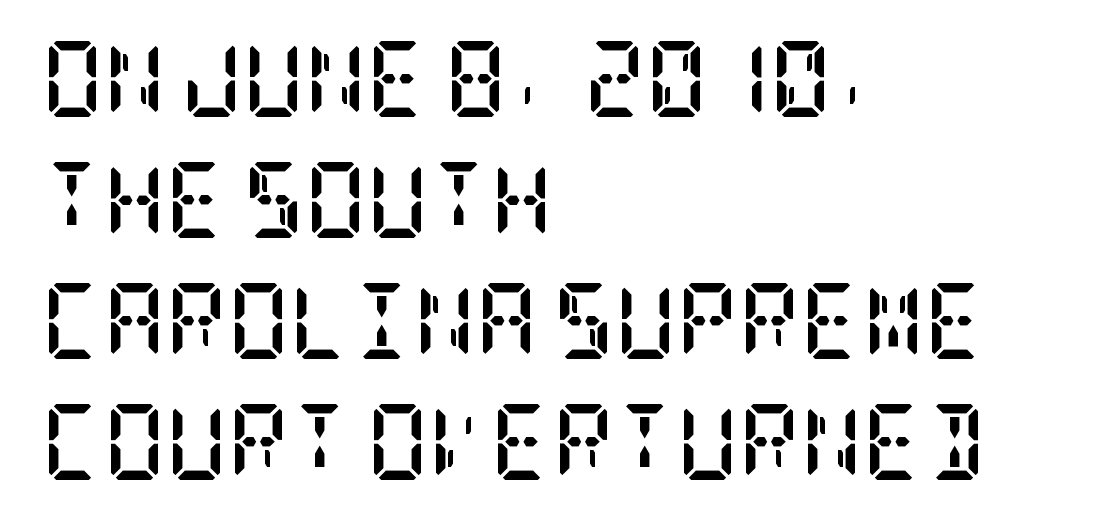
The image shows 76 px semibold, condensed serif type, upright; set left-aligned, normal line spacing (1.59x), normal letter spacing, not underlined; low stroke contrast and a large x-height.
